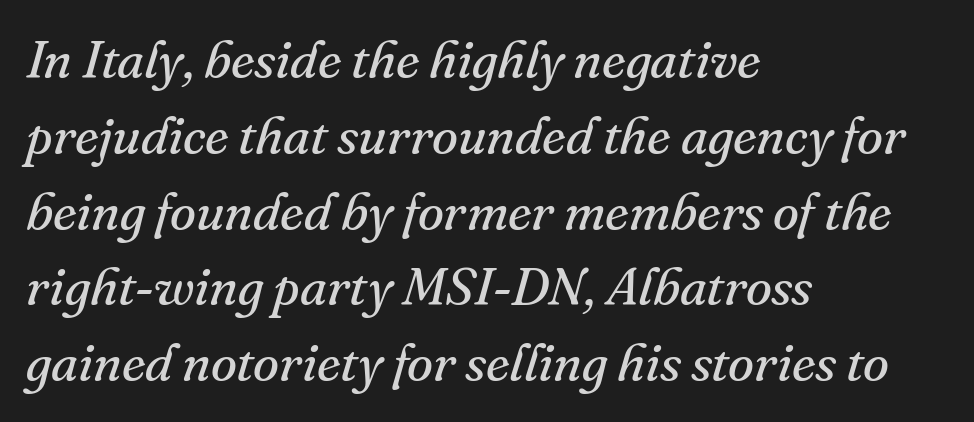
Style check: oblique. One-word summary of the alignment: left. The letters carry serifs — small finishing strokes at the ends of their stems. Underlining? Definitely not there. Baseline-to-baseline distance is the conventional proportion of letter height.
